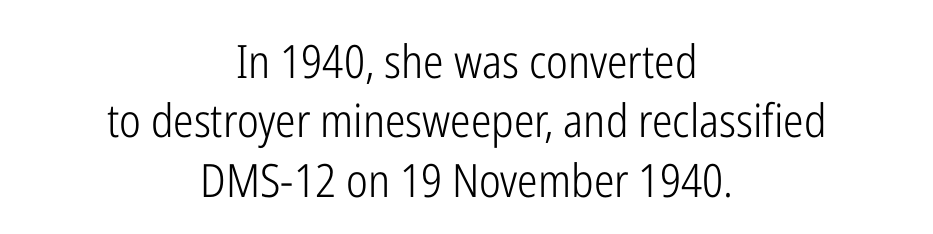
The image shows 46 px light, condensed sans-serif type, upright; set centered, normal line spacing (1.29x), normal letter spacing, not underlined; low stroke contrast and a medium x-height.
